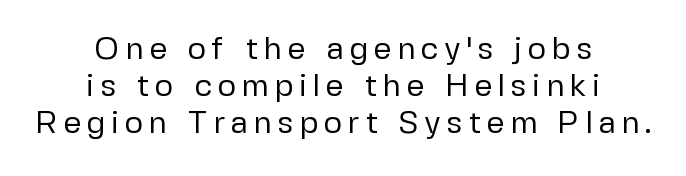
Q: Is the text bold? A: No.
Q: Is the text italic (slanted)? A: No, it is upright.
Q: Is the typeface a serif or a sans-serif typeface? A: Sans-serif.
Q: Is the text underlined? A: No.
Q: How is the paragraph aligned? A: Centered.
Q: Width (condensed, normal, or wide)? A: Normal.
Q: Stroke contrast? A: Low.
Q: x-height? A: Medium.
Q: Monospaced? A: No.
